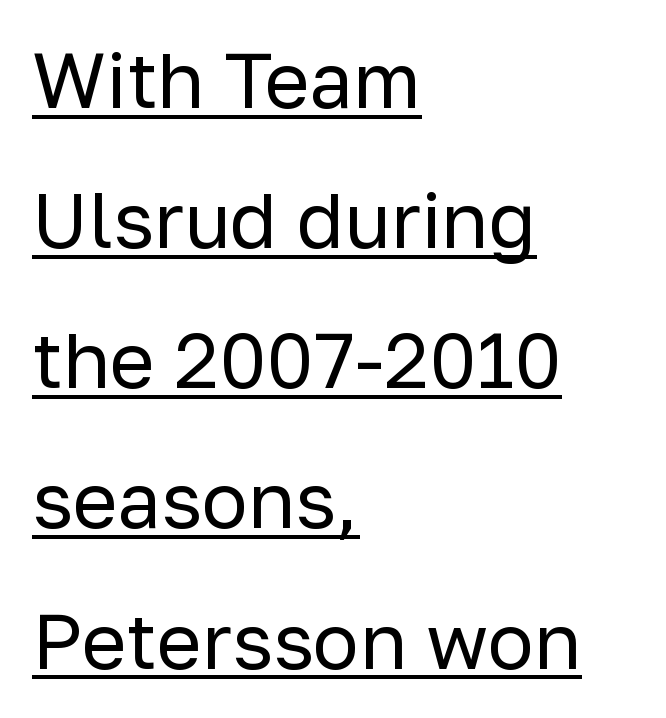
{"serif": "no", "italic": "no", "bold": "no", "weight": "regular", "width": "normal", "stroke_contrast": "low", "x_height": "medium", "monospaced": "no", "underline": "yes", "align": "left", "line_spacing_ratio": 1.82, "letter_spacing": "normal", "letter_spacing_em": 0.0, "glyph_px": 77}
